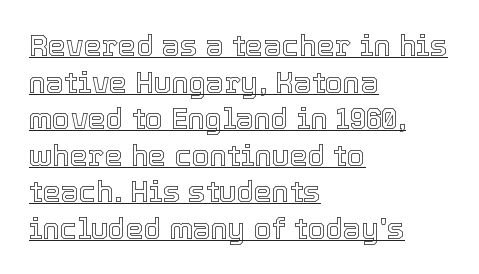
The image shows 29 px text type, upright; set left-aligned, normal line spacing (1.26x), normal letter spacing, underlined; a medium x-height.
